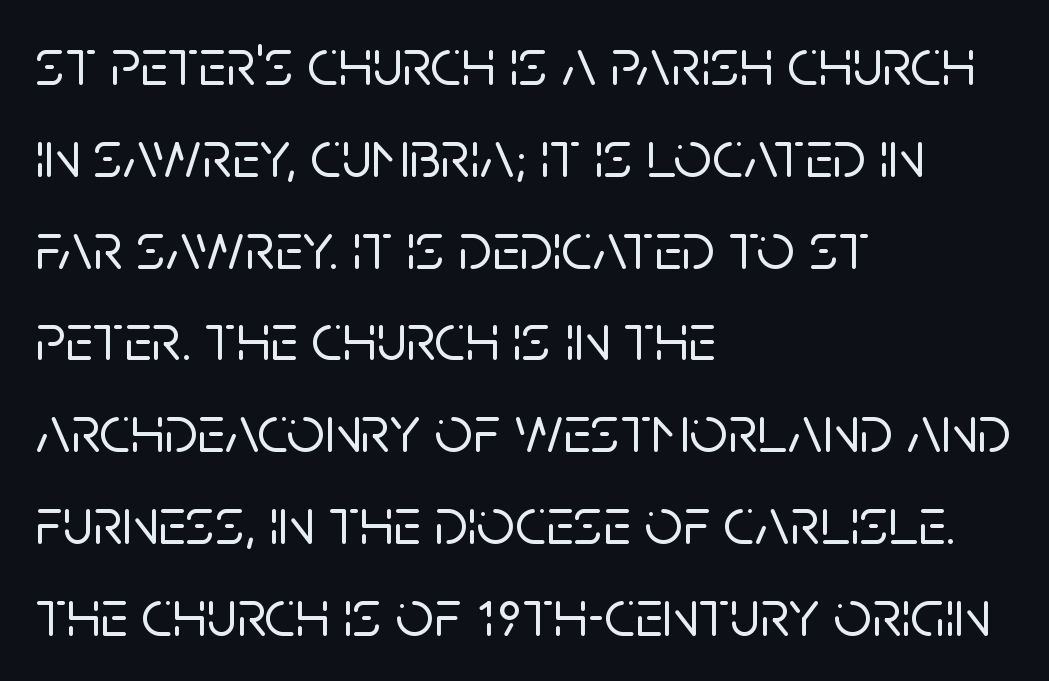
The image shows 67 px sans-serif type, upright; set left-aligned, normal line spacing (1.37x), normal letter spacing, not underlined; low stroke contrast and a large x-height.
